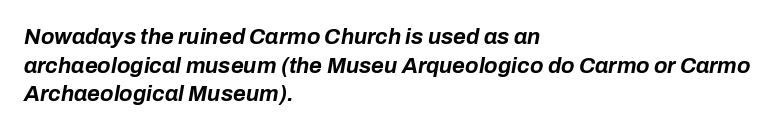
Q: Is the text bold? A: Yes.
Q: Is the text italic (slanted)? A: Yes, it leans right by about 10 degrees.
Q: Is the text underlined? A: No.
Q: How is the paragraph aligned? A: Left-aligned.
Q: Is the spacing between letters normal or unusually wide? A: Normal.
Q: Is the spacing between lines tight, normal or loose? A: Normal.
